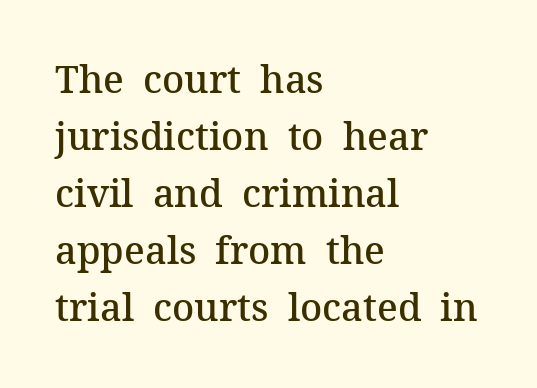
Q: Is the text bold? A: Semi-bold.
Q: Is the text italic (slanted)? A: No, it is upright.
Q: Is the typeface a serif or a sans-serif typeface? A: Serif.
Q: Is the text underlined? A: No.
Q: How is the paragraph aligned? A: Left-aligned.
Q: Is the spacing between letters normal or unusually wide? A: Normal.
Q: Is the spacing between lines tight, normal or loose? A: Normal.
Q: Width (condensed, normal, or wide)? A: Normal.
Q: Stroke contrast? A: Medium.
Q: x-height? A: Medium.
Q: Monospaced? A: No.
